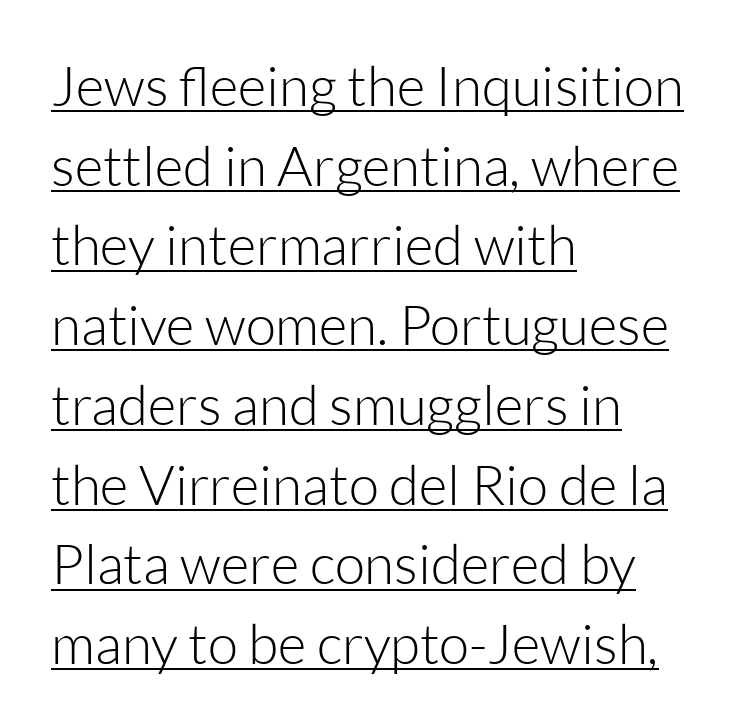
{"serif": "no", "italic": "no", "bold": "no", "weight": "light", "width": "normal", "stroke_contrast": "low", "x_height": "medium", "monospaced": "no", "underline": "yes", "align": "left", "line_spacing": "normal", "line_spacing_ratio": 1.45, "letter_spacing": "normal", "letter_spacing_em": 0.0, "glyph_px": 55}
